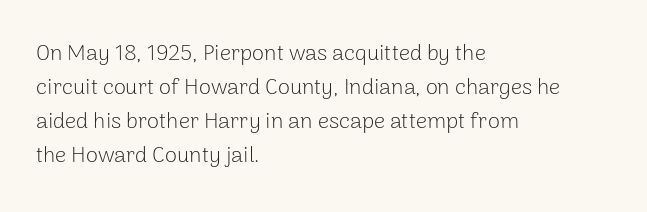
Q: Is the text bold? A: No.
Q: Is the text italic (slanted)? A: No, it is upright.
Q: Is the text underlined? A: No.
Q: How is the paragraph aligned? A: Left-aligned.
Q: Is the spacing between letters normal or unusually wide? A: Normal.
Q: Is the spacing between lines tight, normal or loose? A: Normal.
